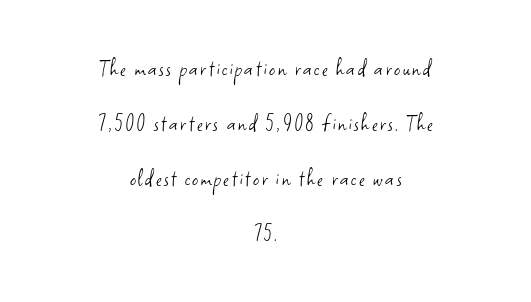
{"bold": "no", "underline": "no", "align": "center", "line_spacing": "loose", "line_spacing_ratio": 2.29, "glyph_px": 24}
